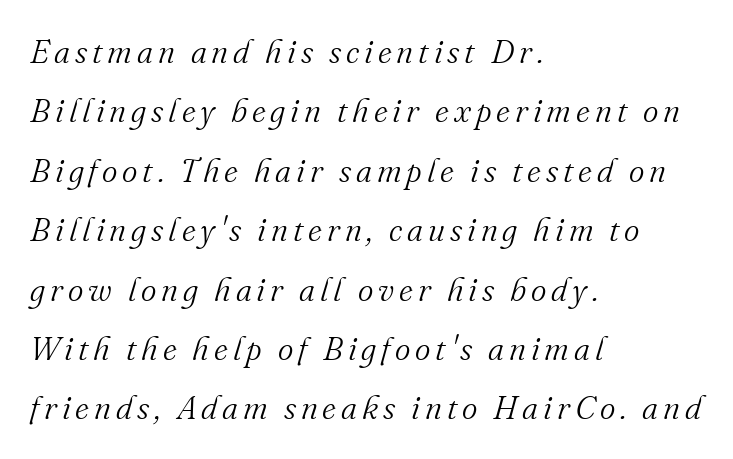
{"serif": "yes", "italic": "yes", "lean": "right", "slant_degrees": 16, "bold": "no", "weight": "light", "width": "normal", "stroke_contrast": "medium", "x_height": "small", "monospaced": "no", "underline": "no", "align": "left", "line_spacing_ratio": 1.8, "glyph_px": 33}
